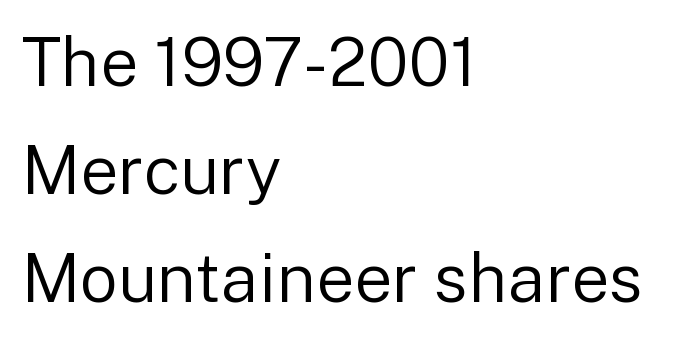
{"serif": "no", "italic": "no", "bold": "no", "weight": "regular", "width": "normal", "stroke_contrast": "low", "x_height": "medium", "monospaced": "no", "underline": "no", "align": "left", "line_spacing": "normal", "line_spacing_ratio": 1.59, "letter_spacing": "normal", "letter_spacing_em": 0.0, "glyph_px": 68}
